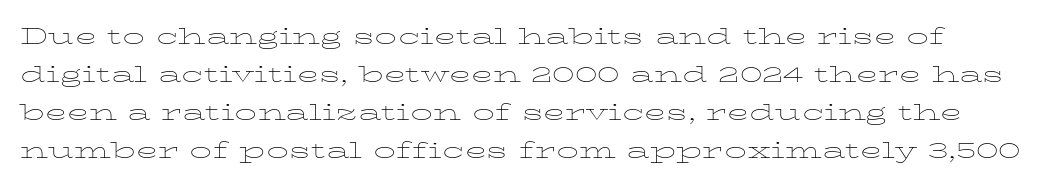
Q: Is the text bold? A: No.
Q: Is the text italic (slanted)? A: No, it is upright.
Q: Is the text underlined? A: No.
Q: Is the spacing between letters normal or unusually wide? A: Normal.
Q: Is the spacing between lines tight, normal or loose? A: Normal.
Q: Width (condensed, normal, or wide)? A: Wide.
Q: Stroke contrast? A: Low.
Q: x-height? A: Medium.
Q: Monospaced? A: No.
